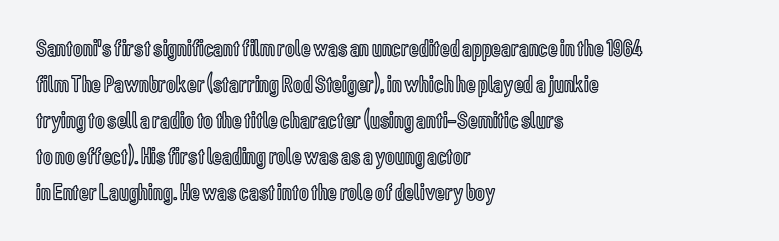
You can tell it's not italic because the verticals are truly vertical. Whoever set this chose a conventional vertical rhythm. The line texture is even and compact thanks to regular tracking. Each row of text sits above clean, open space.
